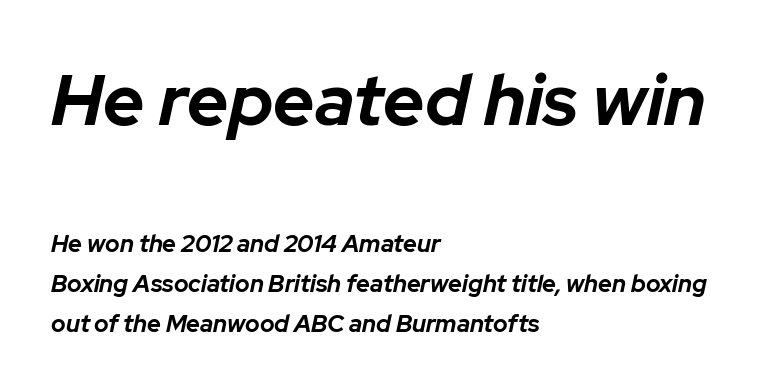
{"italic": "yes", "lean": "right", "slant_degrees": 12, "bold": "yes", "weight": "bold", "width": "normal", "stroke_contrast": "low", "x_height": "medium", "monospaced": "no", "underline": "no", "align": "left", "line_spacing": "normal", "line_spacing_ratio": 1.65, "letter_spacing": "normal", "letter_spacing_em": 0.0, "larger_block": "first", "size_ratio": 3.0, "glyph_px": 72}
